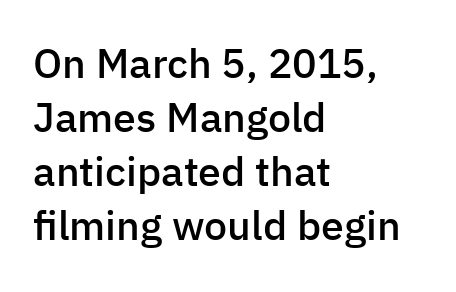
Q: Is the text bold? A: Semi-bold.
Q: Is the text italic (slanted)? A: No, it is upright.
Q: Is the typeface a serif or a sans-serif typeface? A: Sans-serif.
Q: Is the text underlined? A: No.
Q: How is the paragraph aligned? A: Left-aligned.
Q: Is the spacing between letters normal or unusually wide? A: Normal.
Q: Is the spacing between lines tight, normal or loose? A: Normal.
Q: Width (condensed, normal, or wide)? A: Normal.
Q: Stroke contrast? A: Low.
Q: x-height? A: Medium.
Q: Monospaced? A: No.
